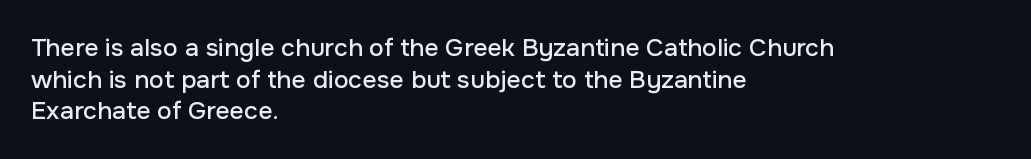
Q: Is the text italic (slanted)? A: No, it is upright.
Q: Is the text underlined? A: No.
Q: How is the paragraph aligned? A: Left-aligned.
Q: Is the spacing between letters normal or unusually wide? A: Normal.
Q: Is the spacing between lines tight, normal or loose? A: Normal.
